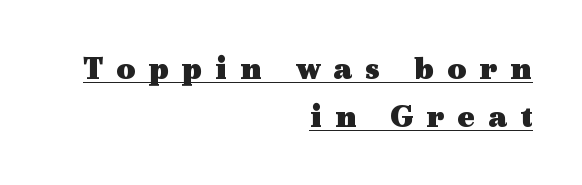
Q: Is the text bold? A: Yes.
Q: Is the text italic (slanted)? A: No, it is upright.
Q: Is the typeface a serif or a sans-serif typeface? A: Serif.
Q: Is the text underlined? A: Yes.
Q: How is the paragraph aligned? A: Right-aligned.
Q: Is the spacing between letters normal or unusually wide? A: Unusually wide.
Q: Is the spacing between lines tight, normal or loose? A: Normal.
Q: Width (condensed, normal, or wide)? A: Wide.
Q: x-height? A: Medium.
Q: Monospaced? A: No.
